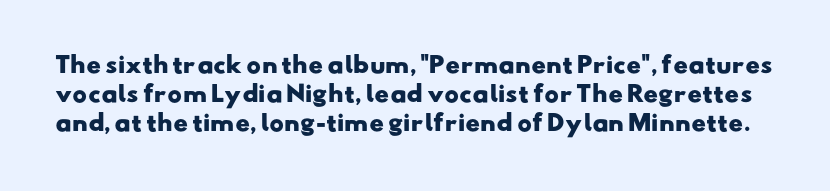
{"bold": "yes", "underline": "no", "line_spacing": "normal", "line_spacing_ratio": 1.31, "letter_spacing": "normal", "letter_spacing_em": 0.0, "glyph_px": 22}
